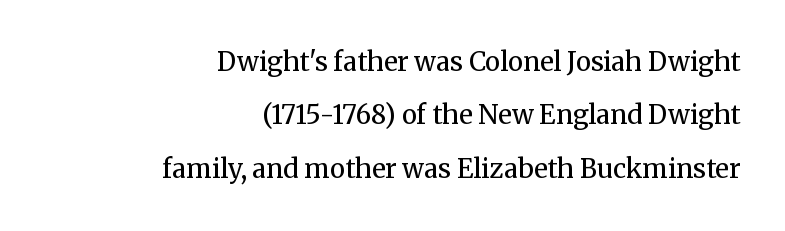
Q: Is the text bold? A: No.
Q: Is the text italic (slanted)? A: No, it is upright.
Q: Is the text underlined? A: No.
Q: How is the paragraph aligned? A: Right-aligned.
Q: Is the spacing between letters normal or unusually wide? A: Normal.
Q: Is the spacing between lines tight, normal or loose? A: Loose.
